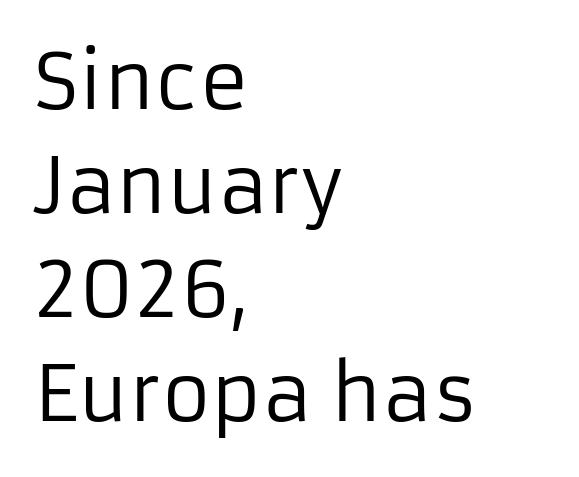
The image shows 76 px regular-weight sans-serif type, upright; set left-aligned, normal line spacing (1.37x), normal letter spacing, not underlined; low stroke contrast and a medium x-height.
